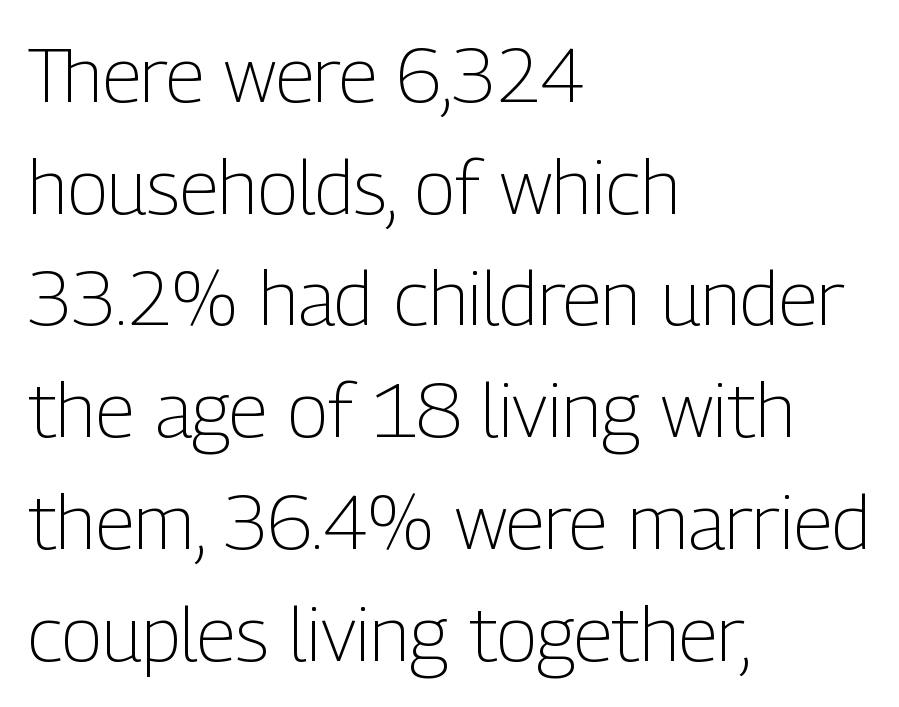
{"serif": "no", "italic": "no", "bold": "no", "weight": "light", "width": "condensed", "stroke_contrast": "low", "x_height": "medium", "monospaced": "no", "underline": "no", "align": "left", "line_spacing": "normal", "line_spacing_ratio": 1.47, "letter_spacing": "normal", "letter_spacing_em": 0.0, "glyph_px": 76}
